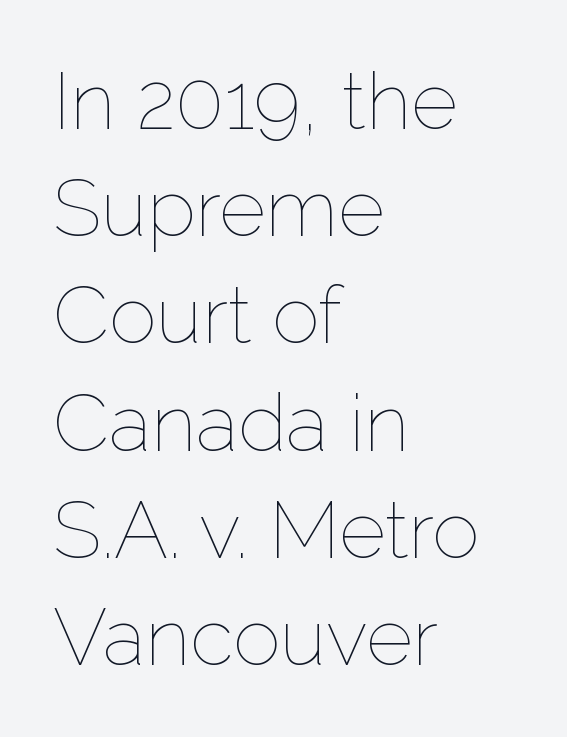
{"italic": "no", "bold": "no", "weight": "thin", "width": "normal", "stroke_contrast": "low", "x_height": "medium", "monospaced": "no", "underline": "no", "align": "left", "line_spacing": "normal", "line_spacing_ratio": 1.34, "letter_spacing": "normal", "letter_spacing_em": 0.0, "glyph_px": 80}
